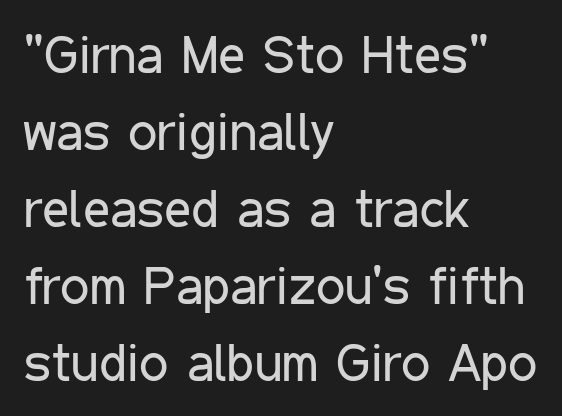
Does the type have serifs? No, each stem ends abruptly. The text block is weighted toward the left margin, trailing off unevenly rightward. Vertical stems look standard width or narrower in stroke. The strip under each line holds only bare page.
